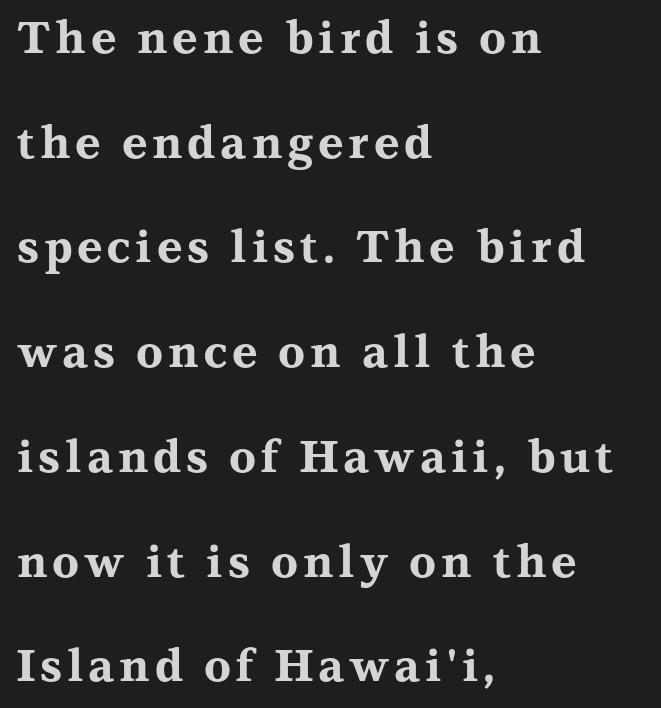
The image shows 44 px bold, wide serif type, upright; set left-aligned, loose line spacing (2.38x), not underlined; medium stroke contrast and a medium x-height.
